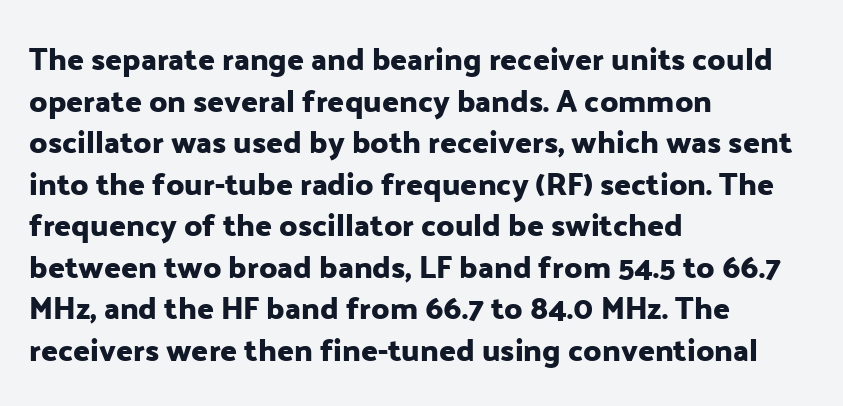
Q: Is the text italic (slanted)? A: No, it is upright.
Q: Is the typeface a serif or a sans-serif typeface? A: Sans-serif.
Q: Is the text underlined? A: No.
Q: How is the paragraph aligned? A: Left-aligned.
Q: Is the spacing between letters normal or unusually wide? A: Normal.
Q: Is the spacing between lines tight, normal or loose? A: Normal.
Q: Width (condensed, normal, or wide)? A: Normal.
Q: Stroke contrast? A: Low.
Q: x-height? A: Medium.
Q: Monospaced? A: No.
